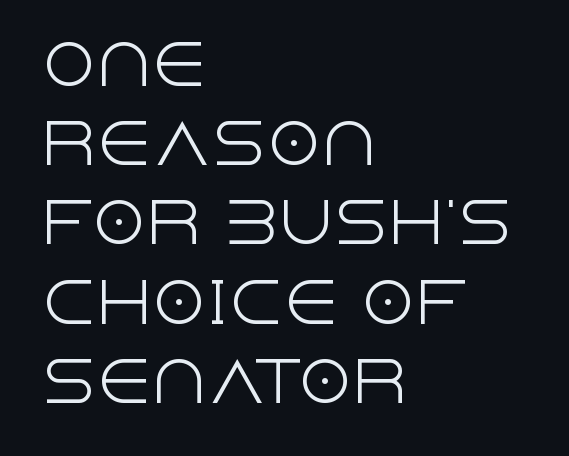
{"serif": "no", "italic": "no", "bold": "no", "weight": "light", "width": "normal", "x_height": "large", "monospaced": "no", "underline": "no", "align": "left", "line_spacing": "normal", "line_spacing_ratio": 1.44, "letter_spacing": "normal", "letter_spacing_em": 0.0, "glyph_px": 55}
